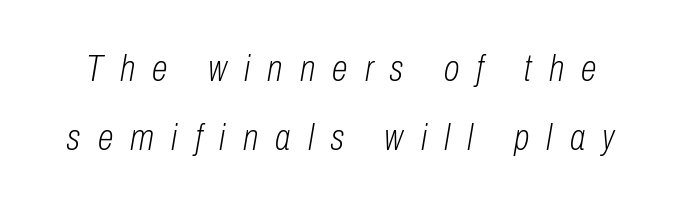
{"italic": "yes", "lean": "right", "slant_degrees": 10, "bold": "no", "weight": "light", "width": "condensed", "stroke_contrast": "low", "x_height": "medium", "monospaced": "no", "underline": "no", "line_spacing": "loose", "line_spacing_ratio": 1.93, "letter_spacing": "wide", "letter_spacing_em": 0.48, "glyph_px": 36}
